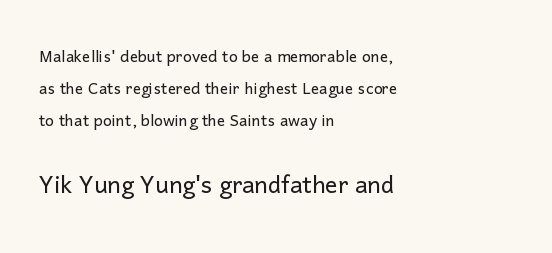
Q: Is the text bold? A: No.
Q: Is the text italic (slanted)? A: No, it is upright.
Q: Is the typeface a serif or a sans-serif typeface? A: Sans-serif.
Q: Is the text underlined? A: No.
Q: How is the paragraph aligned? A: Left-aligned.
Q: Is the spacing between letters normal or unusually wide? A: Normal.
Q: Is the spacing between lines tight, normal or loose? A: Normal.
Q: Which block of text is set in a larger size, the first (top) or the second (bottom)? A: The second (bottom) one.
Q: Width (condensed, normal, or wide)? A: Normal.
Q: Stroke contrast? A: Low.
Q: x-height? A: Medium.
Q: Monospaced? A: No.
